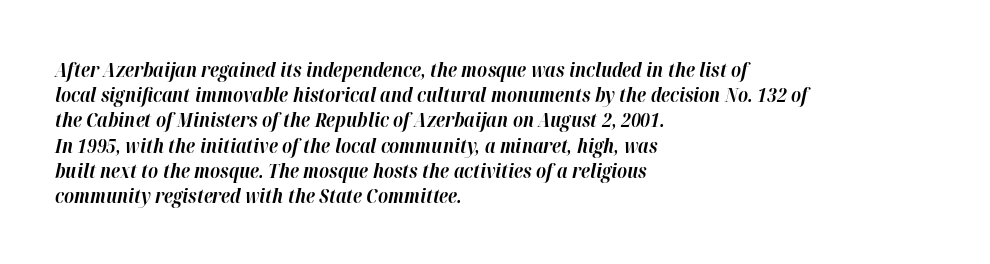
Q: Is the text bold? A: Yes.
Q: Is the text italic (slanted)? A: Yes, it leans right by about 12 degrees.
Q: Is the text underlined? A: No.
Q: How is the paragraph aligned? A: Left-aligned.
Q: Is the spacing between letters normal or unusually wide? A: Normal.
Q: Is the spacing between lines tight, normal or loose? A: Normal.
